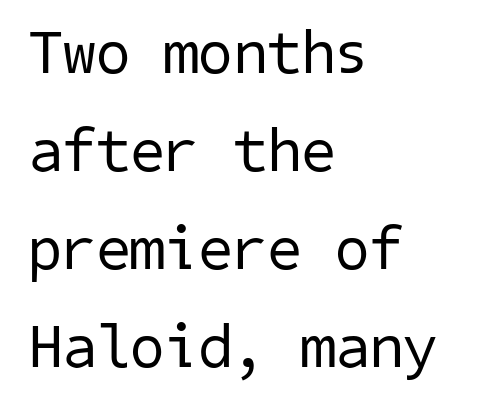
The image shows 62 px regular-weight sans-serif type; set left-aligned, normal line spacing (1.58x), normal letter spacing, not underlined; low stroke contrast and a medium x-height.
